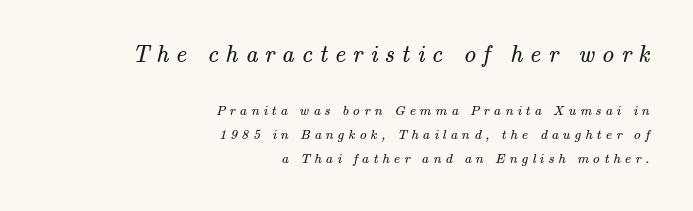
{"bold": "no", "underline": "no", "align": "right", "line_spacing": "normal", "line_spacing_ratio": 1.7, "letter_spacing": "wide", "letter_spacing_em": 0.3, "larger_block": "first", "size_ratio": 1.71, "glyph_px": 24}
